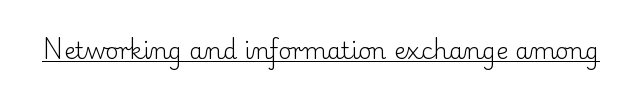
The image shows 23 px text type, upright; set normal letter spacing, underlined.
